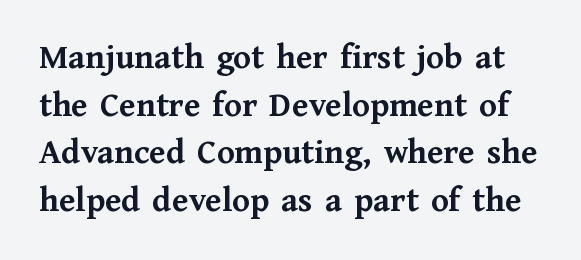
{"serif": "yes", "italic": "no", "bold": "yes", "weight": "semibold", "width": "normal", "stroke_contrast": "medium", "x_height": "medium", "monospaced": "no", "underline": "no", "line_spacing": "normal", "line_spacing_ratio": 1.32, "letter_spacing": "normal", "letter_spacing_em": 0.0, "glyph_px": 36}
